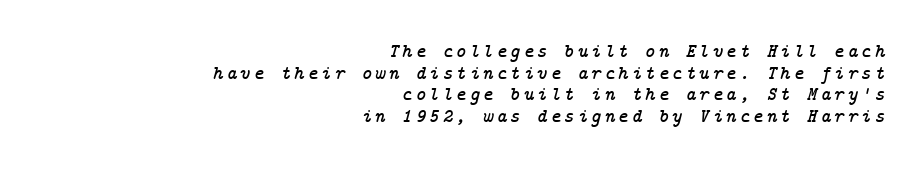
{"italic": "yes", "lean": "right", "slant_degrees": 14, "underline": "no", "align": "right", "line_spacing": "tight", "line_spacing_ratio": 1.08, "glyph_px": 20}
